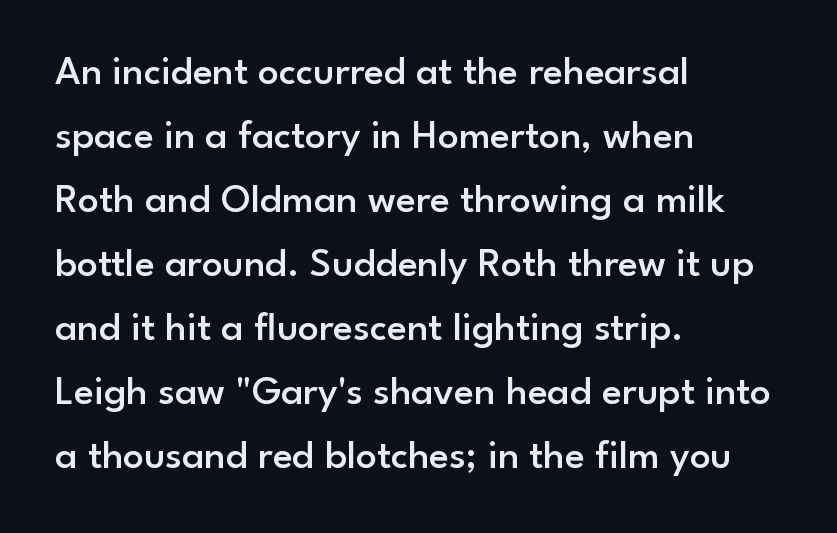
The image shows 41 px semibold sans-serif type, upright; set left-aligned, normal line spacing (1.56x), normal letter spacing, not underlined; low stroke contrast and a small x-height.
